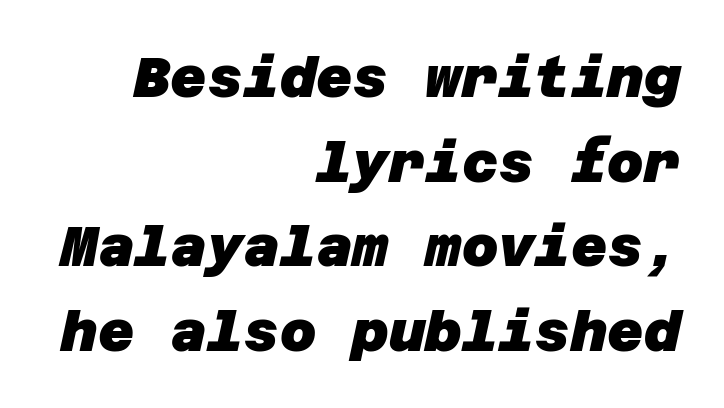
Q: Is the text bold? A: Yes.
Q: Is the typeface a serif or a sans-serif typeface? A: Sans-serif.
Q: Is the text underlined? A: No.
Q: How is the paragraph aligned? A: Right-aligned.
Q: Is the spacing between letters normal or unusually wide? A: Normal.
Q: Is the spacing between lines tight, normal or loose? A: Normal.
Q: Width (condensed, normal, or wide)? A: Normal.
Q: Stroke contrast? A: Low.
Q: x-height? A: Large.
